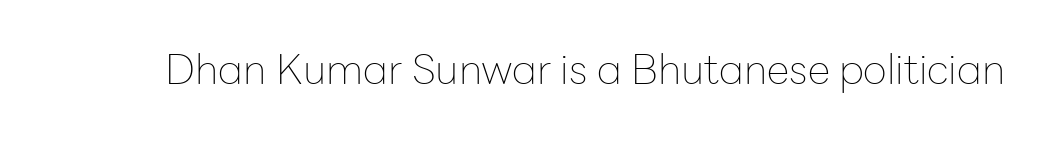
{"serif": "no", "italic": "no", "bold": "no", "weight": "thin", "width": "normal", "stroke_contrast": "low", "x_height": "medium", "monospaced": "no", "underline": "no", "letter_spacing": "normal", "letter_spacing_em": 0.0, "glyph_px": 41}
